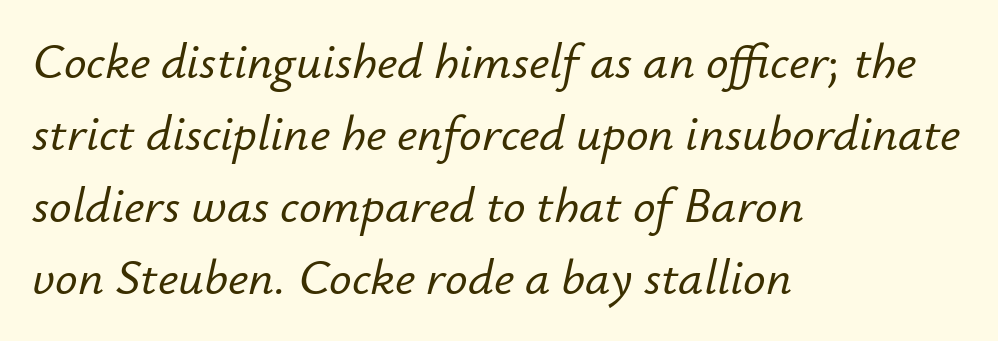
Q: Is the text italic (slanted)? A: Yes, it leans right by about 12 degrees.
Q: Is the text underlined? A: No.
Q: How is the paragraph aligned? A: Left-aligned.
Q: Is the spacing between letters normal or unusually wide? A: Normal.
Q: Is the spacing between lines tight, normal or loose? A: Normal.
Q: Width (condensed, normal, or wide)? A: Normal.
Q: Stroke contrast? A: Low.
Q: x-height? A: Small.
Q: Monospaced? A: No.
